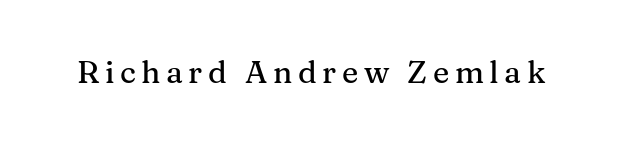
Q: Is the text italic (slanted)? A: No, it is upright.
Q: Is the typeface a serif or a sans-serif typeface? A: Serif.
Q: Is the text underlined? A: No.
Q: Width (condensed, normal, or wide)? A: Normal.
Q: Stroke contrast? A: Medium.
Q: x-height? A: Medium.
Q: Monospaced? A: No.
